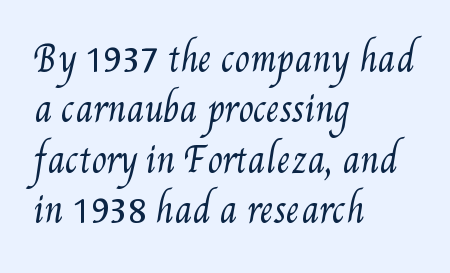
The image shows 34 px regular-weight, condensed type; set left-aligned, normal line spacing (1.48x), normal letter spacing, not underlined; medium stroke contrast and a small x-height.
